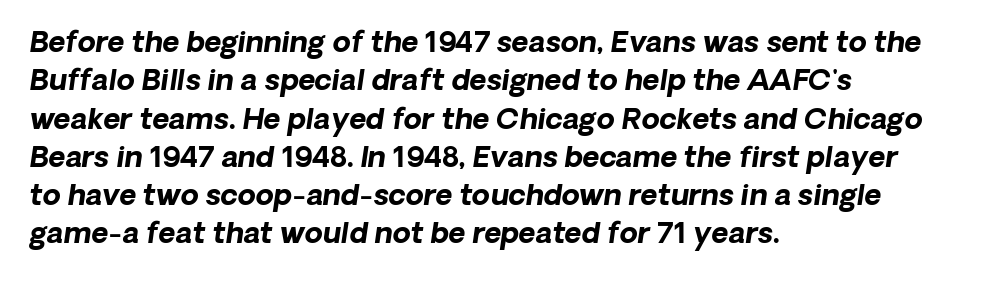
These lines are rendered in a variable-pitch font. Tall strokes in this sample are angled rather than plumb. The sample has been set heavy, in full bold. The area under the type is left untouched. Students, note that the glyphs here touch the page at normal intervals. A classic flush-left, rag-right setting is used for this passage.
